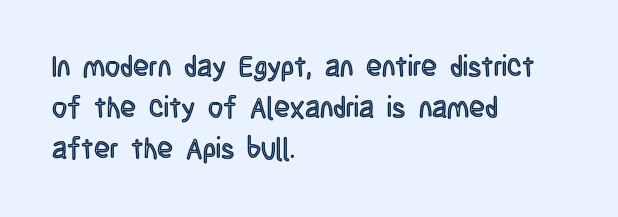
{"italic": "no", "width": "condensed", "x_height": "large", "monospaced": "no", "underline": "no", "align": "left", "line_spacing": "normal", "line_spacing_ratio": 1.42, "letter_spacing": "normal", "letter_spacing_em": 0.0, "glyph_px": 29}
